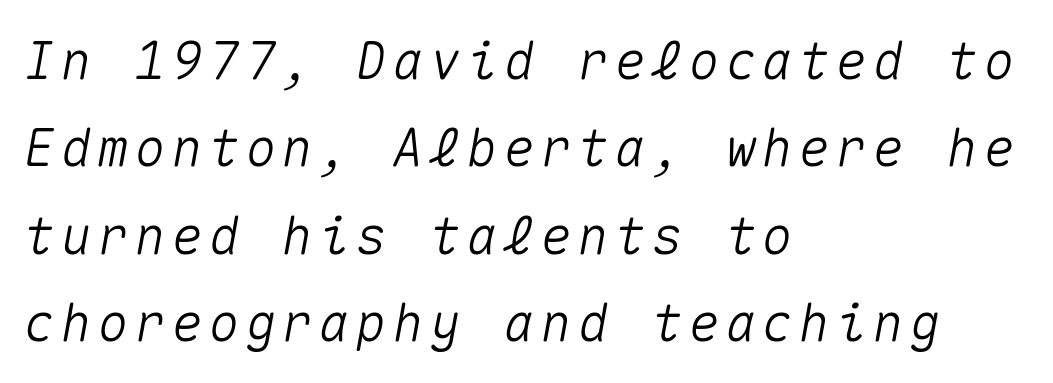
Q: Is the text italic (slanted)? A: Yes, it leans right by about 10 degrees.
Q: Is the text underlined? A: No.
Q: How is the paragraph aligned? A: Left-aligned.
Q: Is the spacing between lines tight, normal or loose? A: Normal.
Q: Width (condensed, normal, or wide)? A: Normal.
Q: Stroke contrast? A: Medium.
Q: x-height? A: Medium.
Q: Monospaced? A: Yes.
